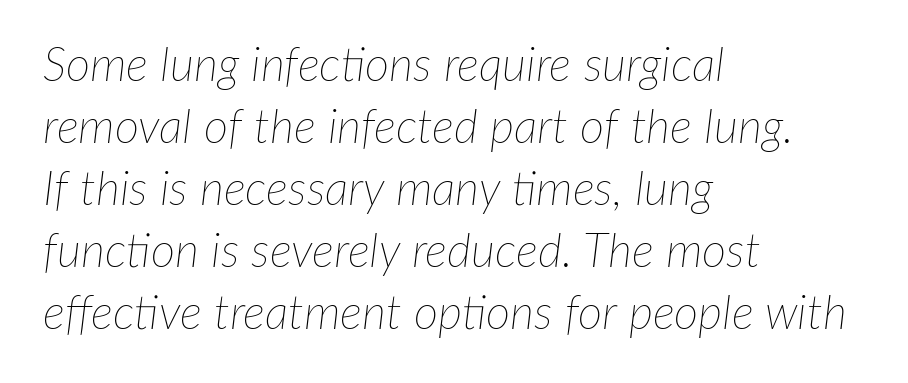
The image shows 47 px thin type, italic (leaning right); set left-aligned, normal line spacing (1.32x), normal letter spacing, not underlined; low stroke contrast and a medium x-height.
